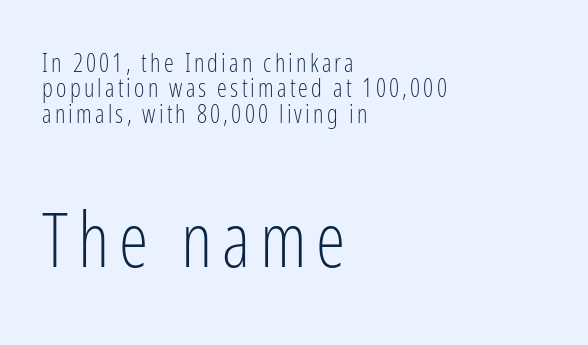
The setting favours the left margin, as ordinary paragraphs usually do. The strip under each line holds only bare page. The lines are packed closely together with very little leading. Ordinary non-slanted type is in use.
